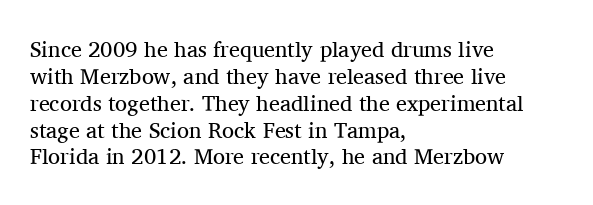
{"italic": "no", "bold": "no", "underline": "no", "align": "left", "line_spacing_ratio": 1.22, "letter_spacing": "normal", "letter_spacing_em": 0.0, "glyph_px": 22}
